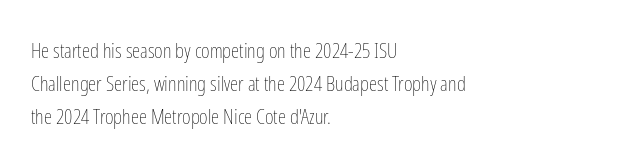
The image shows 21 px text type, upright; set left-aligned, normal line spacing (1.58x), normal letter spacing, not underlined.
